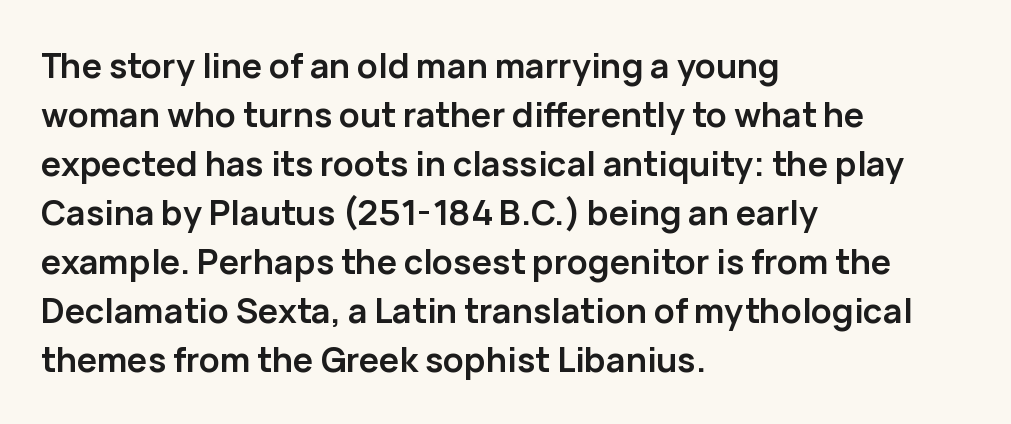
One-word summary of the alignment: left. The space between consecutive lines is moderate. How heavy is the stroke? Heavy — this is a bold. Caption: standard tracking, unaltered.
